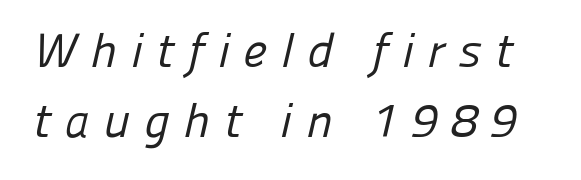
Q: Is the text bold? A: No.
Q: Is the typeface a serif or a sans-serif typeface? A: Sans-serif.
Q: Is the text underlined? A: No.
Q: Is the spacing between letters normal or unusually wide? A: Unusually wide.
Q: Is the spacing between lines tight, normal or loose? A: Normal.
Q: Width (condensed, normal, or wide)? A: Normal.
Q: Stroke contrast? A: Low.
Q: x-height? A: Medium.
Q: Monospaced? A: No.
